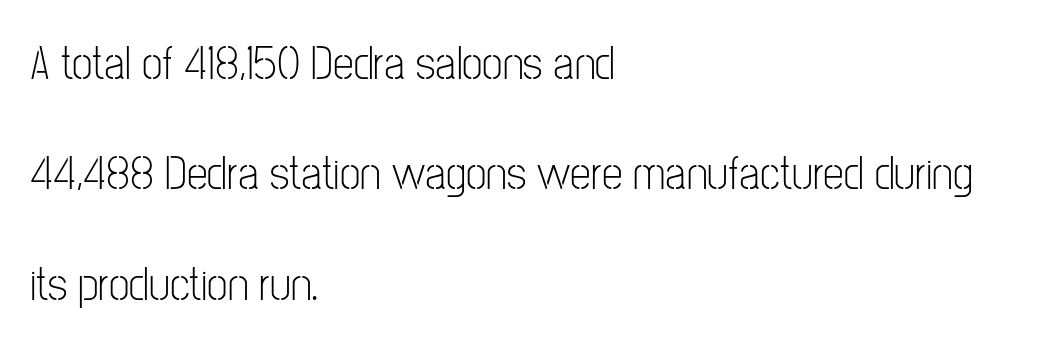
{"serif": "no", "italic": "no", "bold": "no", "weight": "light", "width": "condensed", "stroke_contrast": "low", "x_height": "medium", "monospaced": "no", "underline": "no", "align": "left", "line_spacing": "loose", "line_spacing_ratio": 2.35, "letter_spacing": "normal", "letter_spacing_em": 0.0, "glyph_px": 47}
